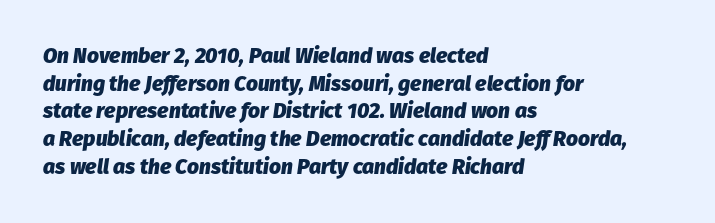
The image shows 21 px bold type, italic (leaning right); set left-aligned, normal line spacing (1.32x), normal letter spacing, not underlined.
